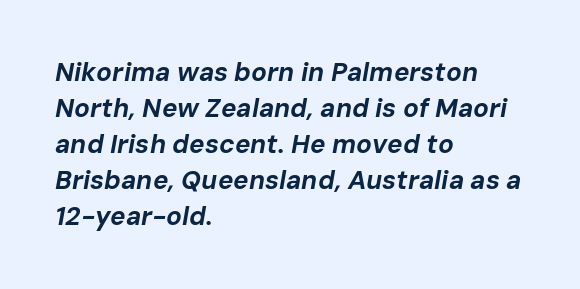
The image shows 26 px bold type, italic (leaning right); set left-aligned, normal line spacing (1.38x), normal letter spacing, not underlined.
